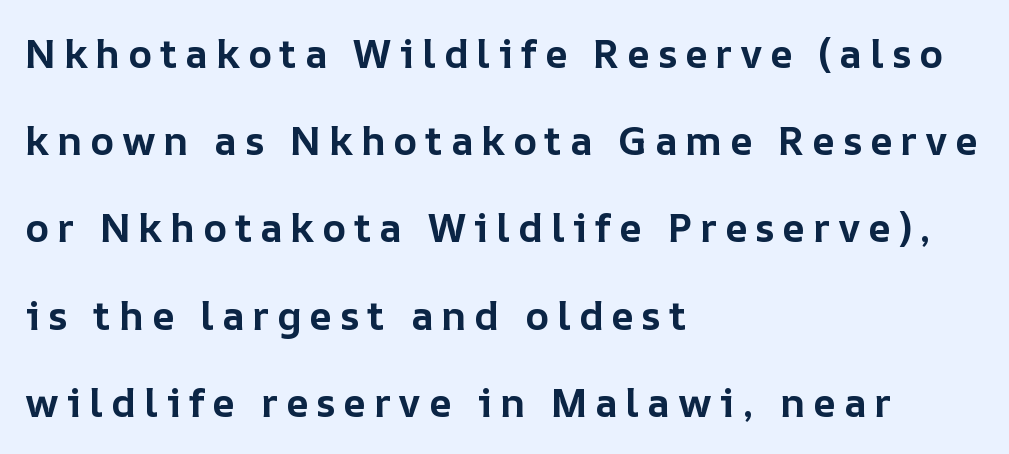
The image shows 40 px bold type, upright; set left-aligned, loose line spacing (2.18x), not underlined; low stroke contrast and a medium x-height.
